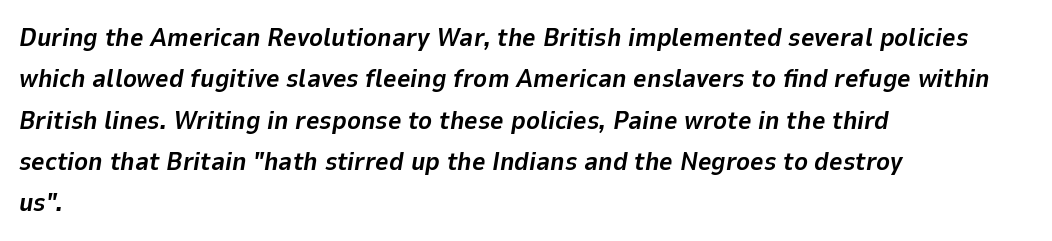
The image shows 26 px bold type, italic (leaning right); set left-aligned, normal line spacing (1.59x), normal letter spacing, not underlined.
